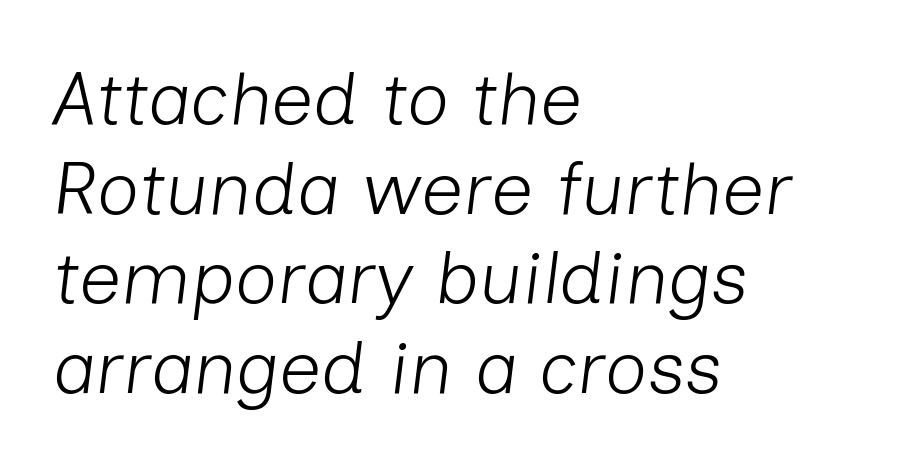
Type without underlining. An italicized treatment has been applied to the whole sample. Leftover space on each line is placed entirely after the last word. On a weight scale, this lands at 450 or below. The tracking reads as untouched default to a designer's eye. The face used here is proportionally spaced, like ordinary book or web type.
